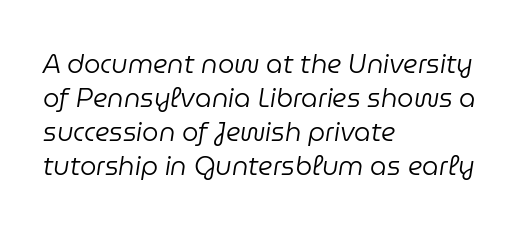
Q: Is the text bold? A: No.
Q: Is the text italic (slanted)? A: Yes, it leans right by about 9 degrees.
Q: Is the text underlined? A: No.
Q: How is the paragraph aligned? A: Left-aligned.
Q: Is the spacing between letters normal or unusually wide? A: Normal.
Q: Is the spacing between lines tight, normal or loose? A: Normal.
